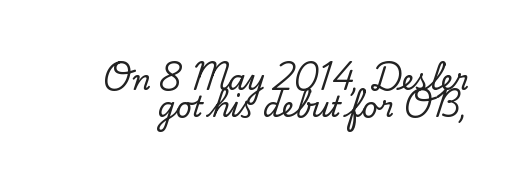
How would I describe the line gaps? Narrow and economical. You can tell from the footed stems that serif type was used. The passage shown is typed in a proportional face where columns would drift. Standard letterfit; no display-style spreading of the glyphs.
